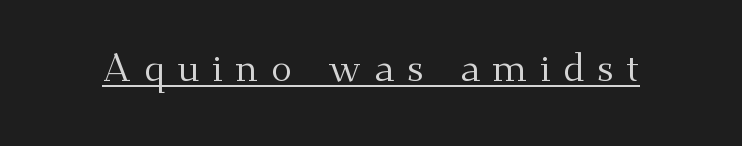
Q: Is the text bold? A: No.
Q: Is the text italic (slanted)? A: No, it is upright.
Q: Is the typeface a serif or a sans-serif typeface? A: Serif.
Q: Is the text underlined? A: Yes.
Q: Is the spacing between letters normal or unusually wide? A: Unusually wide.
Q: Width (condensed, normal, or wide)? A: Normal.
Q: Stroke contrast? A: Medium.
Q: x-height? A: Small.
Q: Monospaced? A: No.
